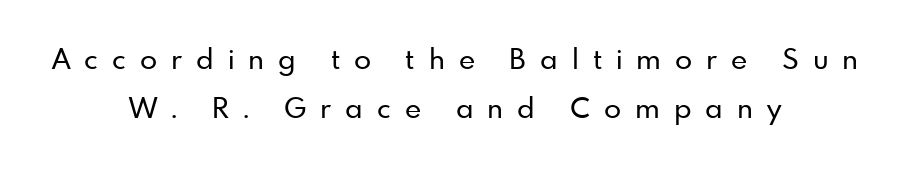
The image shows 28 px sans-serif type, upright; set centered, line spacing 1.75x, unusually wide letter spacing (+0.5 em), not underlined; low stroke contrast and a small x-height.
